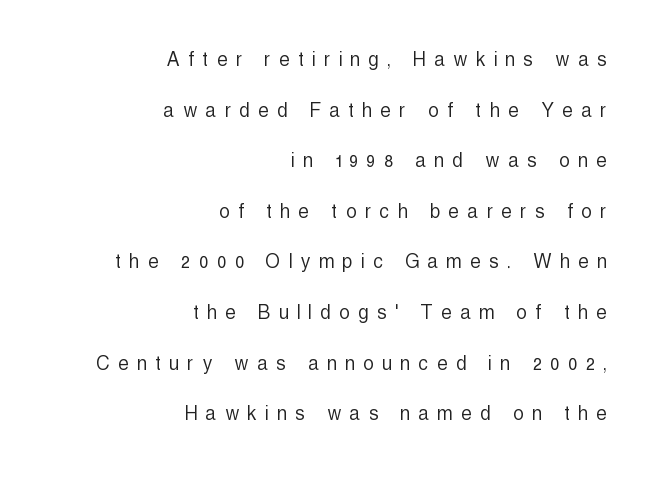
{"italic": "no", "bold": "no", "underline": "no", "align": "right", "line_spacing": "loose", "line_spacing_ratio": 2.2, "letter_spacing": "wide", "letter_spacing_em": 0.39, "glyph_px": 23}
